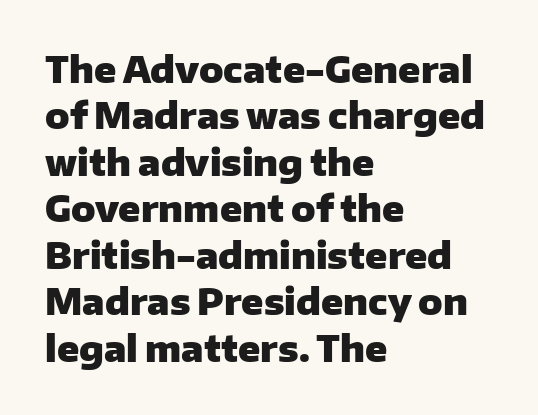
Is this a fixed-width face? No — the glyphs have proportional, varying widths. The passage shown is typeset with a sans-serif family. Descenders hang freely into open space. Normally led — the rows are evenly, conventionally spaced. Quick note: not italic, upright. Glyph-to-glyph distance matches everyday printed text.
